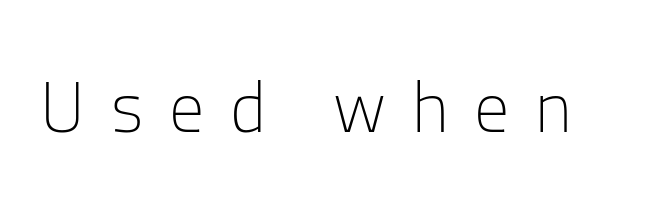
{"serif": "no", "italic": "no", "bold": "no", "weight": "light", "width": "normal", "stroke_contrast": "low", "x_height": "medium", "monospaced": "no", "underline": "no", "letter_spacing": "wide", "letter_spacing_em": 0.37, "glyph_px": 70}
